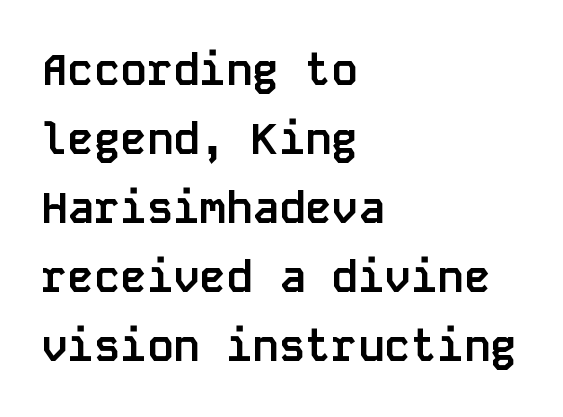
The image shows 44 px semibold sans-serif type, upright, monospaced; set left-aligned, normal line spacing (1.57x), normal letter spacing, not underlined; low stroke contrast and a large x-height.
